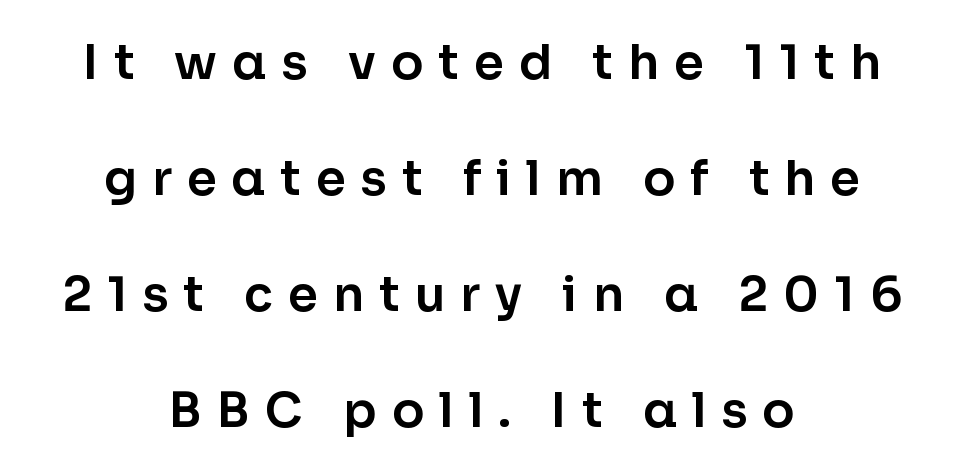
The letters carry no serifs — their stems end cleanly without finishing strokes. There is plenty of visible air inserted between adjacent glyphs. The rendering uses natural spacing where letterforms have individual widths. The paragraph has two soft edges and a firm central axis. Widely set lines give the paragraph a tall, airy silhouette. Descender tails drop into unmarked territory.
